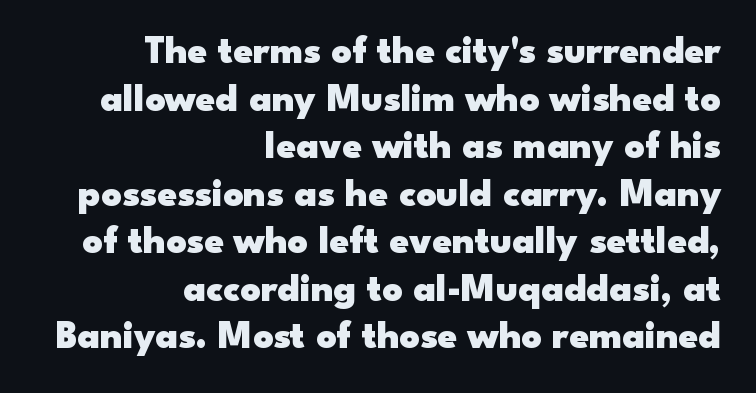
Q: Is the text bold? A: Yes.
Q: Is the text italic (slanted)? A: No, it is upright.
Q: Is the typeface a serif or a sans-serif typeface? A: Sans-serif.
Q: Is the text underlined? A: No.
Q: How is the paragraph aligned? A: Right-aligned.
Q: Is the spacing between letters normal or unusually wide? A: Normal.
Q: Width (condensed, normal, or wide)? A: Wide.
Q: Stroke contrast? A: Low.
Q: x-height? A: Small.
Q: Monospaced? A: No.
